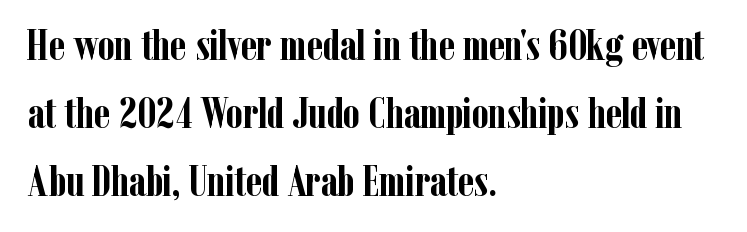
The image shows 43 px semibold, condensed serif type, upright; set left-aligned, normal line spacing (1.58x), normal letter spacing, not underlined; low stroke contrast and a medium x-height.
